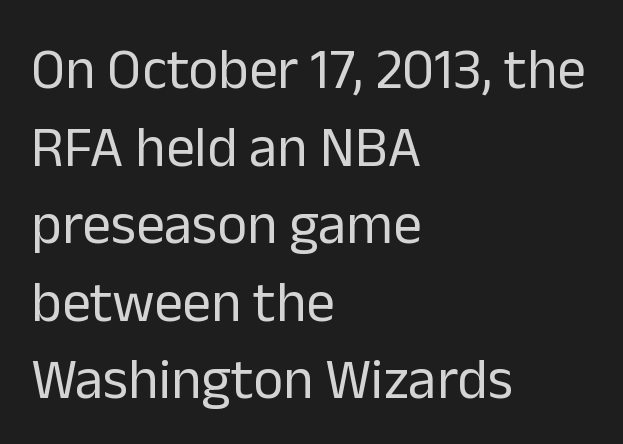
The image shows 57 px regular-weight sans-serif type, upright; set left-aligned, normal line spacing (1.36x), normal letter spacing, not underlined; low stroke contrast and a medium x-height.
